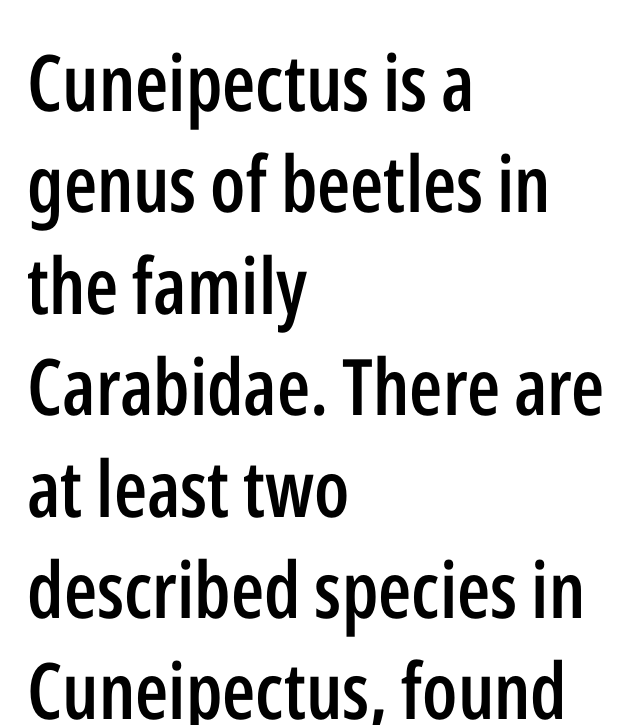
{"serif": "no", "italic": "no", "bold": "semi", "weight": "semibold", "width": "condensed", "stroke_contrast": "low", "x_height": "medium", "monospaced": "no", "underline": "no", "align": "left", "line_spacing": "normal", "line_spacing_ratio": 1.3, "letter_spacing": "normal", "letter_spacing_em": 0.0, "glyph_px": 78}
